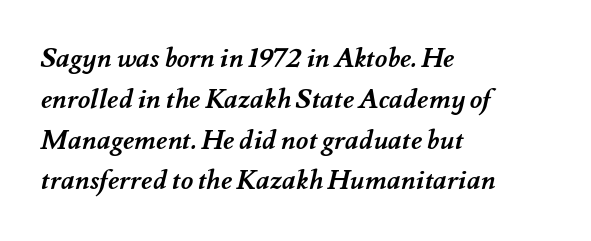
The image shows 27 px bold type; set left-aligned, normal line spacing (1.51x), normal letter spacing, not underlined.
